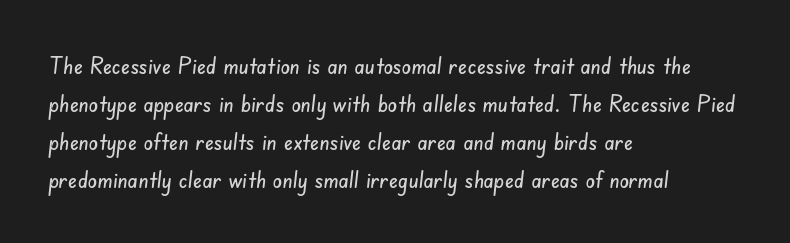
Q: Is the text underlined? A: No.
Q: How is the paragraph aligned? A: Left-aligned.
Q: Is the spacing between letters normal or unusually wide? A: Normal.
Q: Is the spacing between lines tight, normal or loose? A: Normal.
